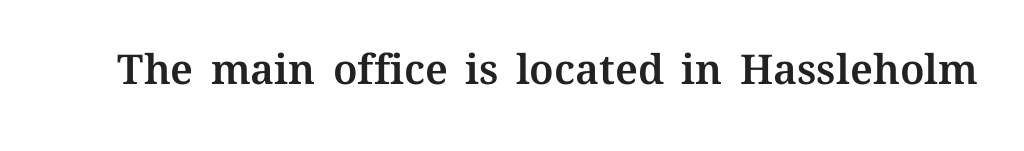
The image shows 41 px text type, upright; set normal letter spacing, not underlined; medium stroke contrast and a medium x-height.
